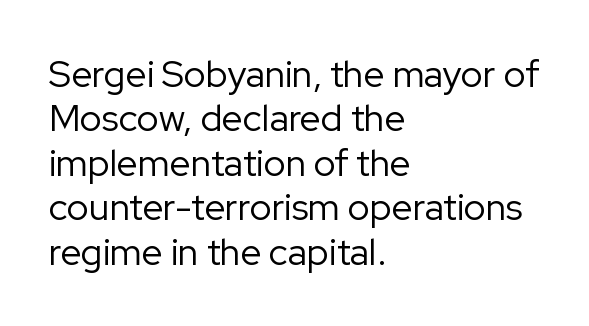
{"serif": "no", "italic": "no", "bold": "no", "weight": "regular", "width": "normal", "stroke_contrast": "low", "x_height": "medium", "monospaced": "no", "underline": "no", "align": "left", "line_spacing_ratio": 1.2, "letter_spacing": "normal", "letter_spacing_em": 0.0, "glyph_px": 37}
